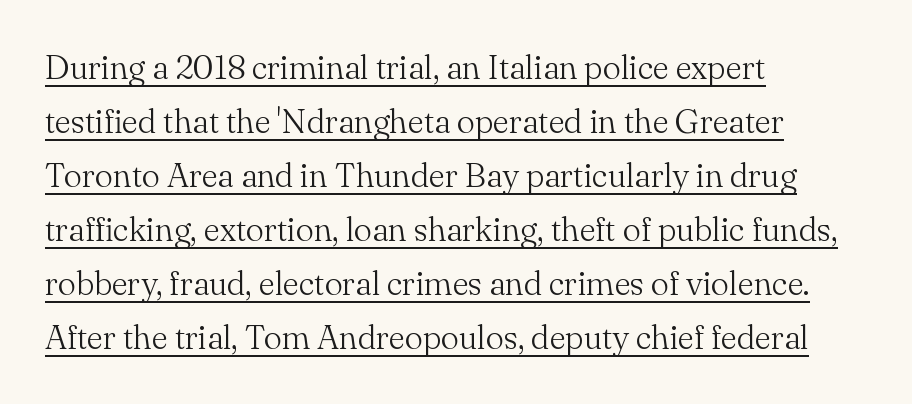
{"serif": "yes", "italic": "no", "bold": "no", "weight": "light", "width": "normal", "stroke_contrast": "medium", "x_height": "small", "monospaced": "no", "underline": "yes", "align": "left", "line_spacing": "normal", "line_spacing_ratio": 1.59, "letter_spacing": "normal", "letter_spacing_em": 0.0, "glyph_px": 34}
